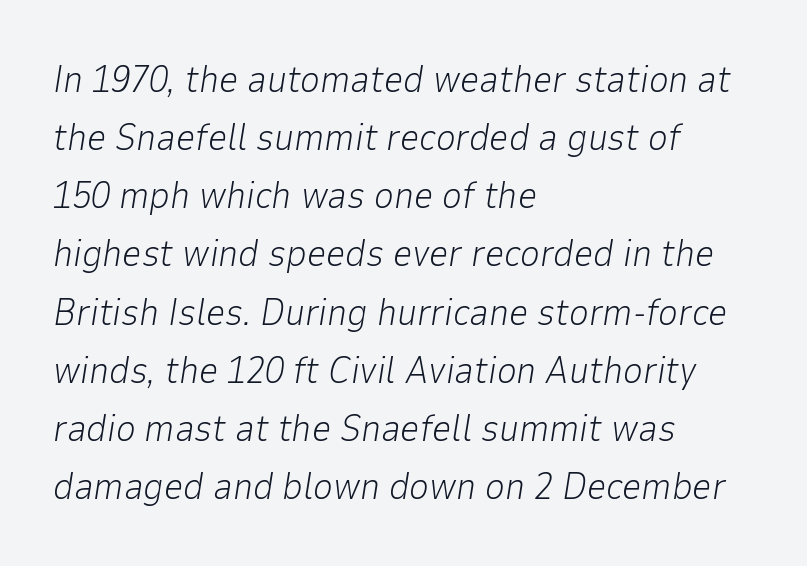
{"italic": "yes", "lean": "right", "slant_degrees": 9, "bold": "no", "weight": "light", "width": "normal", "stroke_contrast": "low", "x_height": "medium", "monospaced": "no", "underline": "no", "align": "left", "line_spacing": "normal", "line_spacing_ratio": 1.53, "letter_spacing": "normal", "letter_spacing_em": 0.0, "glyph_px": 38}
